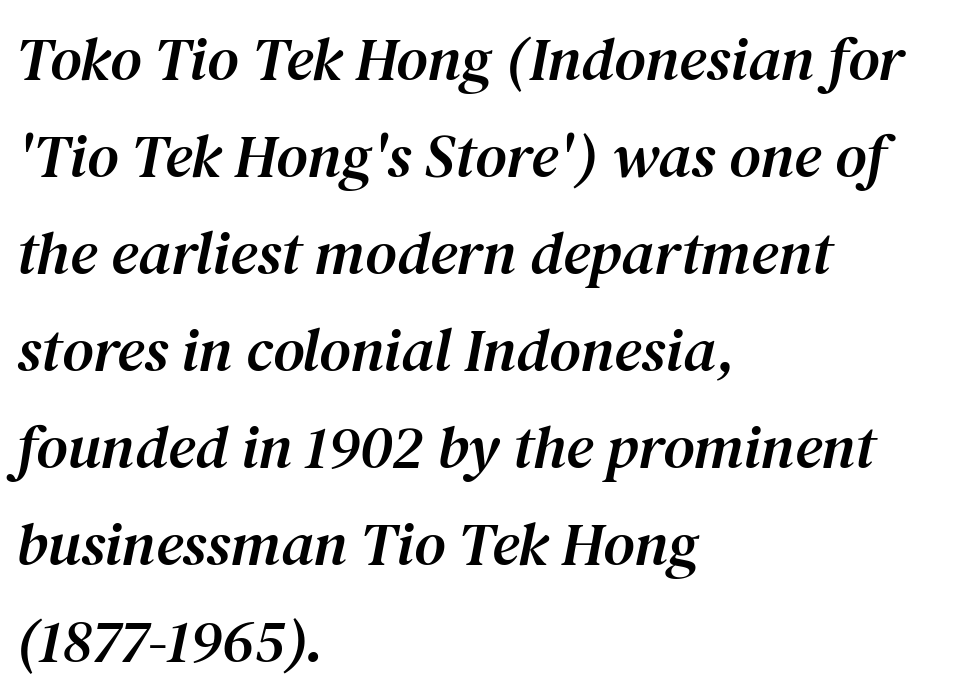
{"serif": "yes", "italic": "yes", "lean": "right", "slant_degrees": 12, "width": "normal", "stroke_contrast": "medium", "x_height": "medium", "monospaced": "no", "underline": "no", "align": "left", "line_spacing": "normal", "line_spacing_ratio": 1.59, "letter_spacing": "normal", "letter_spacing_em": 0.0, "glyph_px": 61}
